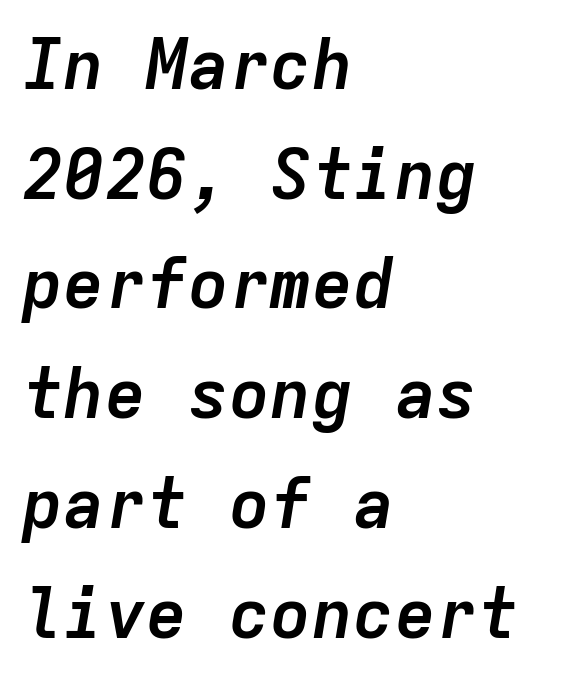
Standard letterfit; no display-style spreading of the glyphs. You could count columns in this text — the font is strictly monospaced. Compared with ordinary roman type, these characters are visibly tilted. Descenders hang freely into open space. Compared with typical paragraphs, the rows here are spaced about the same.
